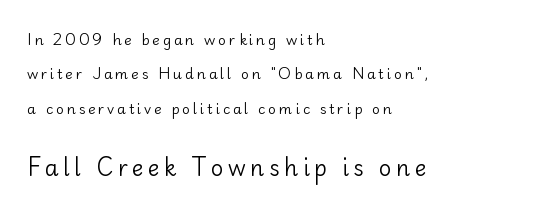
Look at the glyph heights: the lower group is clearly the bigger setting. Is the block centered? No — it sits flush against the left margin. Nope, not italic — everything's standing straight. The passage shown has open, widely tracked lettering throughout. Decoration check: the copy has no underline.
